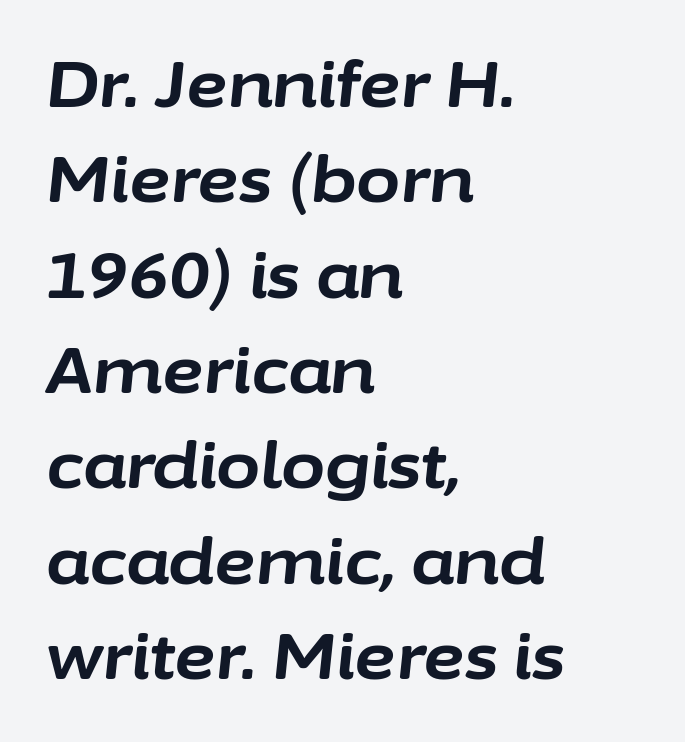
Characters follow at the spacing the type designer built in. The passage shown is not underscored anywhere. This is heavy type, rendered in bold. The ragged edge is on the right, which tells us the setting is flush left.
